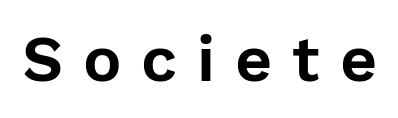
{"serif": "no", "italic": "no", "width": "normal", "stroke_contrast": "low", "x_height": "medium", "monospaced": "no", "underline": "no", "letter_spacing": "wide", "letter_spacing_em": 0.31, "glyph_px": 64}
